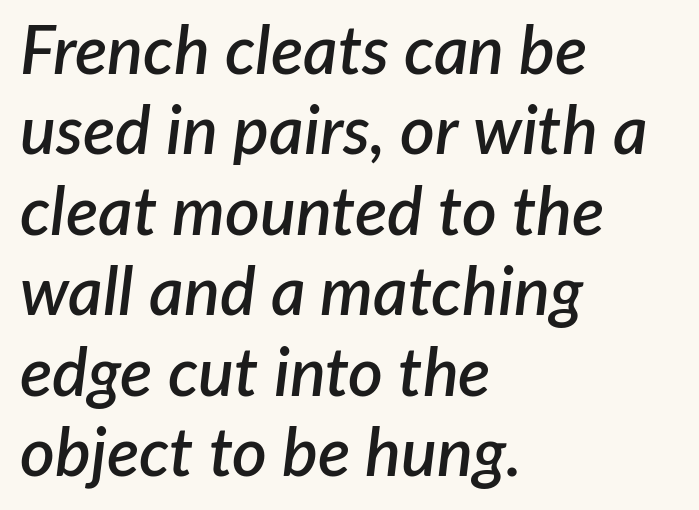
Q: Is the text bold? A: Semi-bold.
Q: Is the text italic (slanted)? A: Yes, it leans right by about 7 degrees.
Q: Is the text underlined? A: No.
Q: How is the paragraph aligned? A: Left-aligned.
Q: Is the spacing between letters normal or unusually wide? A: Normal.
Q: Width (condensed, normal, or wide)? A: Normal.
Q: Stroke contrast? A: Low.
Q: x-height? A: Medium.
Q: Monospaced? A: No.
